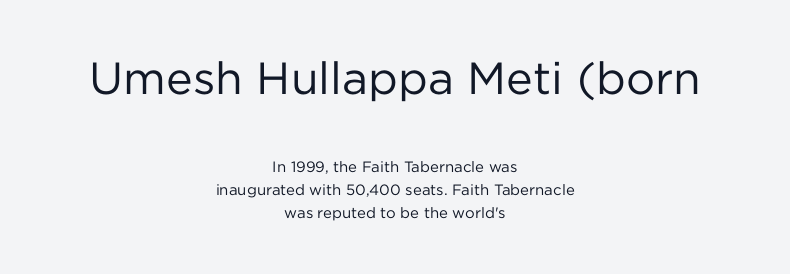
Q: Is the text bold? A: No.
Q: Is the text italic (slanted)? A: No, it is upright.
Q: Is the typeface a serif or a sans-serif typeface? A: Sans-serif.
Q: Is the text underlined? A: No.
Q: How is the paragraph aligned? A: Centered.
Q: Is the spacing between letters normal or unusually wide? A: Normal.
Q: Is the spacing between lines tight, normal or loose? A: Normal.
Q: Which block of text is set in a larger size, the first (top) or the second (bottom)? A: The first (top) one.
Q: Width (condensed, normal, or wide)? A: Normal.
Q: Stroke contrast? A: Low.
Q: x-height? A: Medium.
Q: Monospaced? A: No.
